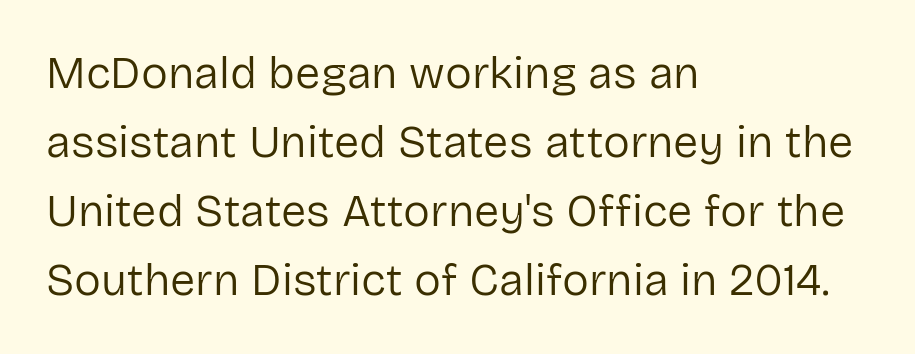
{"serif": "no", "italic": "no", "bold": "no", "weight": "regular", "width": "normal", "stroke_contrast": "low", "x_height": "medium", "monospaced": "no", "underline": "no", "align": "left", "line_spacing": "normal", "line_spacing_ratio": 1.53, "letter_spacing": "normal", "letter_spacing_em": 0.0, "glyph_px": 45}
